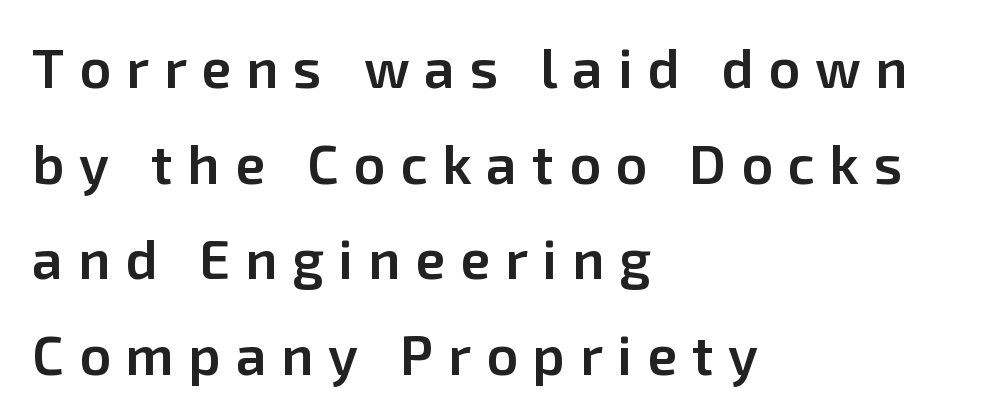
Q: Is the text bold? A: Semi-bold.
Q: Is the text italic (slanted)? A: No, it is upright.
Q: Is the typeface a serif or a sans-serif typeface? A: Sans-serif.
Q: Is the text underlined? A: No.
Q: How is the paragraph aligned? A: Left-aligned.
Q: Is the spacing between letters normal or unusually wide? A: Unusually wide.
Q: Width (condensed, normal, or wide)? A: Normal.
Q: Stroke contrast? A: Low.
Q: x-height? A: Medium.
Q: Monospaced? A: No.
